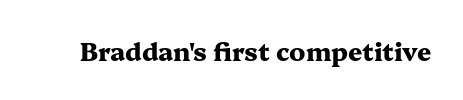
{"italic": "no", "bold": "yes", "underline": "no", "letter_spacing": "normal", "letter_spacing_em": 0.0, "glyph_px": 25}
